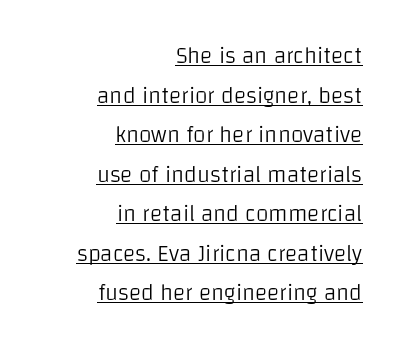
Q: Is the text bold? A: No.
Q: Is the text italic (slanted)? A: No, it is upright.
Q: Is the text underlined? A: Yes.
Q: How is the paragraph aligned? A: Right-aligned.
Q: Is the spacing between letters normal or unusually wide? A: Normal.
